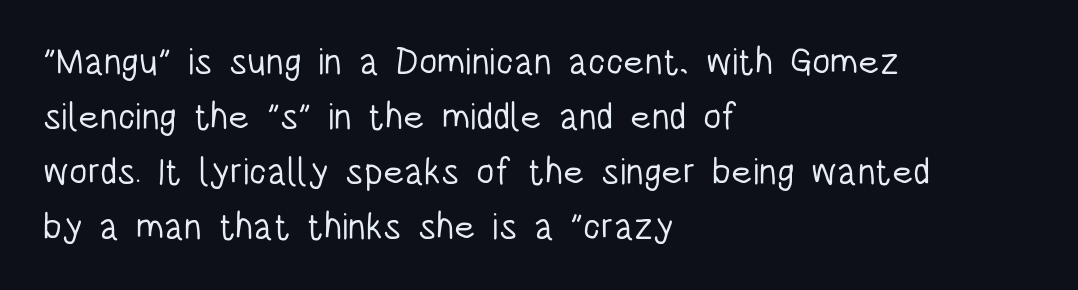
The image shows 37 px light, condensed sans-serif type, upright; set left-aligned, normal line spacing (1.49x), normal letter spacing, not underlined; low stroke contrast and a large x-height.
